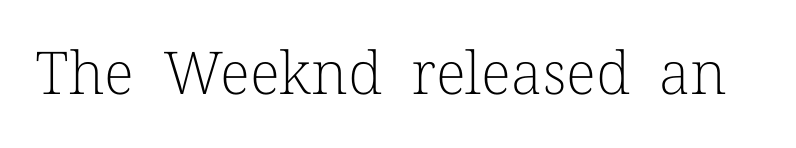
Q: Is the text bold? A: No.
Q: Is the text italic (slanted)? A: No, it is upright.
Q: Is the typeface a serif or a sans-serif typeface? A: Serif.
Q: Is the text underlined? A: No.
Q: Is the spacing between letters normal or unusually wide? A: Normal.
Q: Width (condensed, normal, or wide)? A: Normal.
Q: Stroke contrast? A: Low.
Q: x-height? A: Medium.
Q: Monospaced? A: No.
